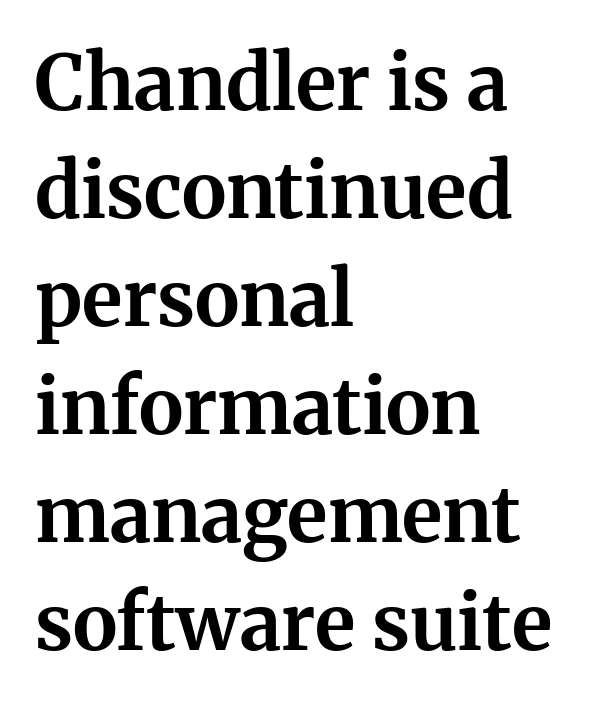
The letters advance in unequal steps, a hallmark of proportional type. Is there much room between lines? A standard amount, neither cramped nor airy. Heft: maximum for text — a bold. Lines of text with bare space underneath. Honestly, the letter spacing is just normal — you wouldn't notice it.
